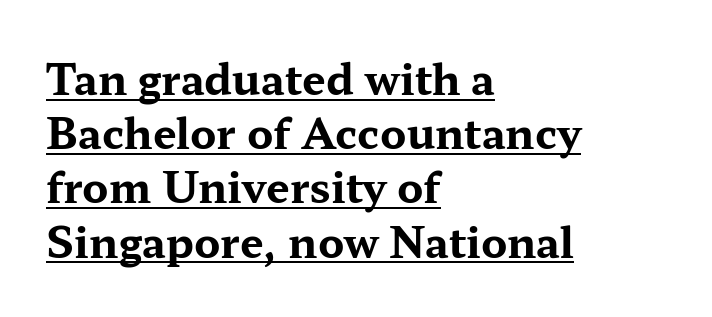
Whoever set this chose a conventional vertical rhythm. What kind of face is this? One with serifs. When letters stand straight like this, we call the style roman or upright. The passage is arranged the way most books set body copy — flush left. The rendered words wear a rule along their underside.
